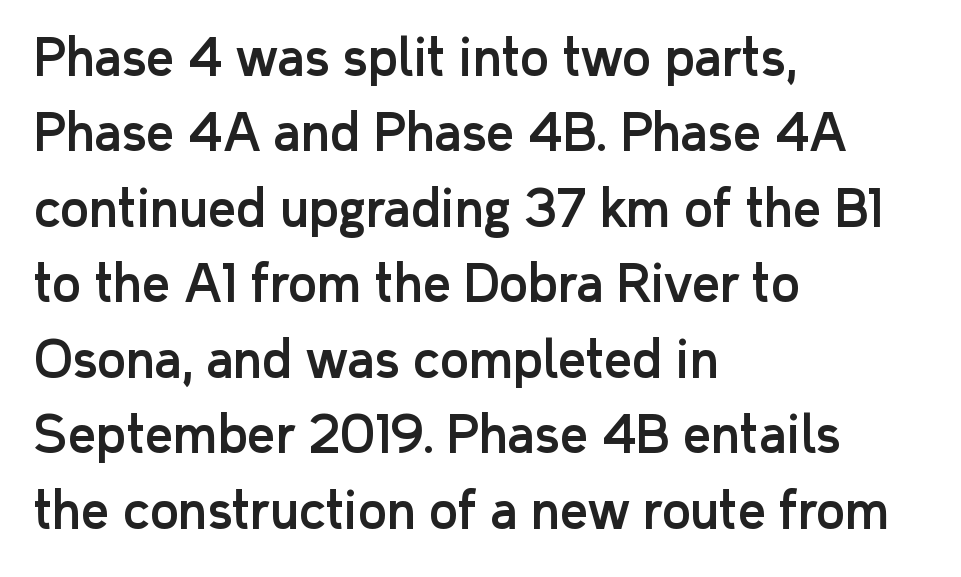
{"serif": "no", "italic": "no", "width": "normal", "stroke_contrast": "low", "x_height": "medium", "monospaced": "no", "underline": "no", "align": "left", "line_spacing": "normal", "line_spacing_ratio": 1.54, "letter_spacing": "normal", "letter_spacing_em": 0.0, "glyph_px": 49}
